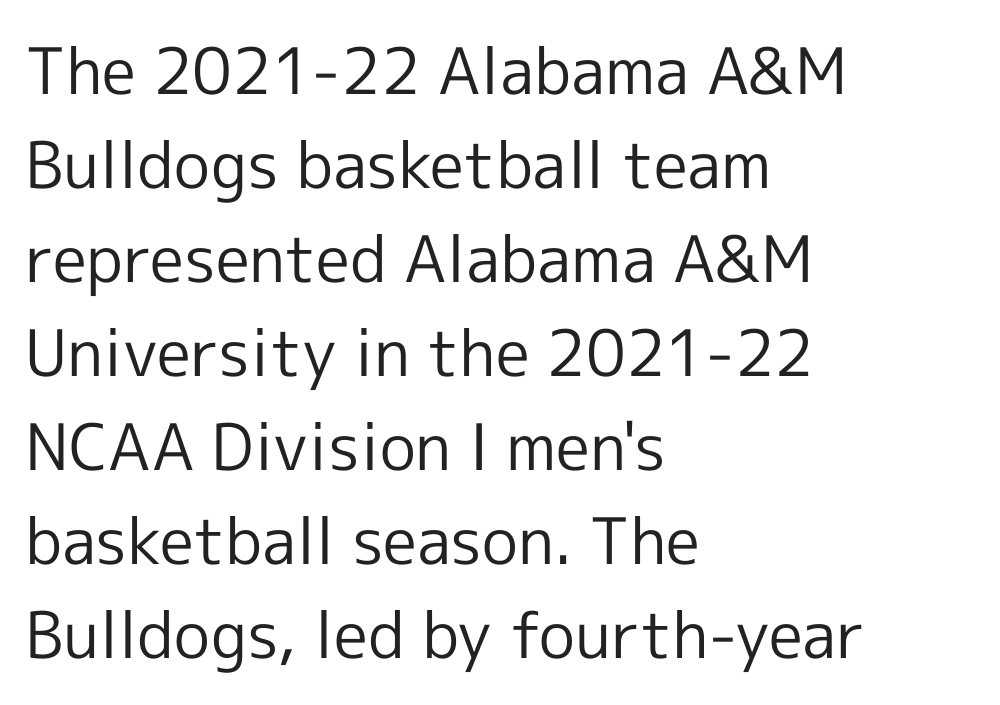
{"serif": "no", "italic": "no", "bold": "no", "weight": "regular", "width": "normal", "x_height": "medium", "monospaced": "no", "underline": "no", "align": "left", "line_spacing": "normal", "line_spacing_ratio": 1.47, "letter_spacing": "normal", "letter_spacing_em": 0.0, "glyph_px": 64}
